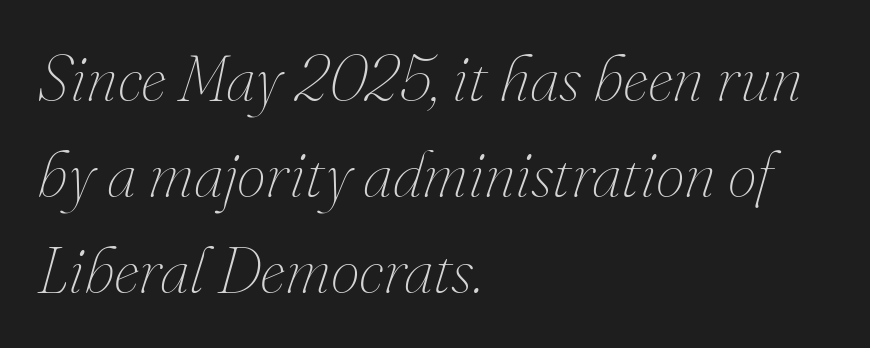
The image shows 65 px thin type, italic (leaning right); set left-aligned, normal line spacing (1.48x), normal letter spacing, not underlined; medium stroke contrast and a small x-height.
